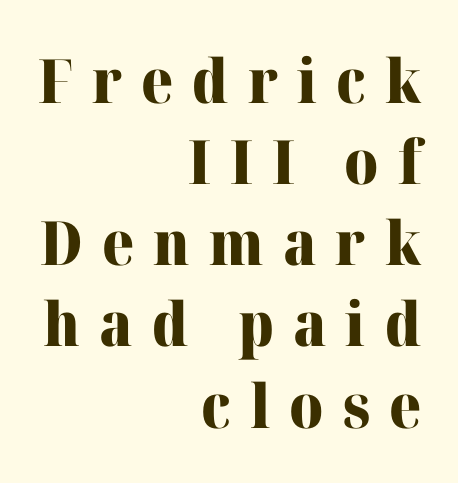
Each row of text sits above clean, open space. Every stem runs plumb, perpendicular to the baseline. Leftover space on each line is placed entirely before the opening word. Regarding serifs, this sample has them. Typesetter's note: full bold, strokes at maximum text heaviness.
